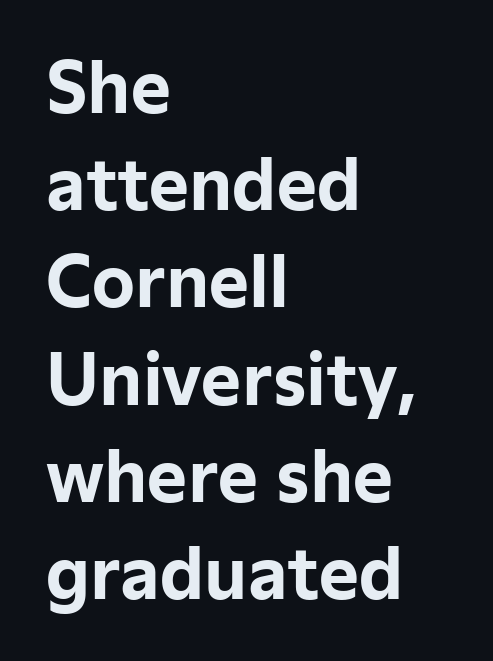
{"serif": "no", "italic": "no", "bold": "yes", "weight": "bold", "width": "normal", "stroke_contrast": "low", "x_height": "medium", "monospaced": "no", "underline": "no", "align": "left", "line_spacing": "normal", "line_spacing_ratio": 1.43, "letter_spacing": "normal", "letter_spacing_em": 0.0, "glyph_px": 68}
